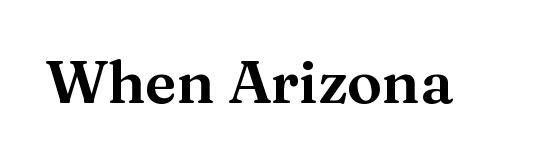
Lines of text with bare space underneath. Think of a printed novel: that variable character pitch is what you see here. These lines are composed in type with serifs. There is no visible air inserted between adjacent glyphs. Unlike italic type, these characters show no tilt at all.
